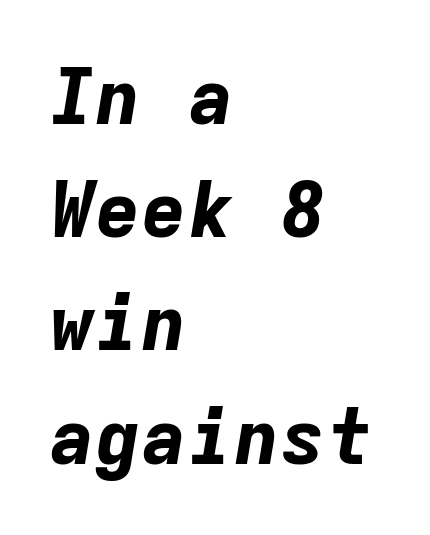
The image shows 77 px bold type, italic (leaning right), monospaced; set left-aligned, normal line spacing (1.47x), normal letter spacing, not underlined; low stroke contrast and a medium x-height.
